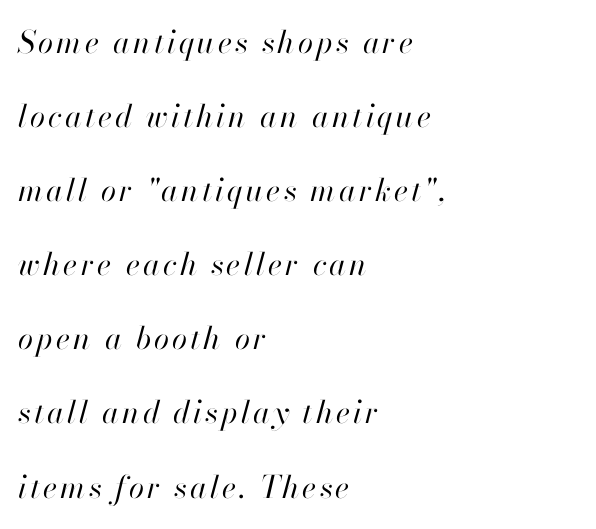
The image shows 31 px regular-weight type, italic (leaning right); set left-aligned, loose line spacing (2.39x), not underlined; high stroke contrast and a small x-height.
